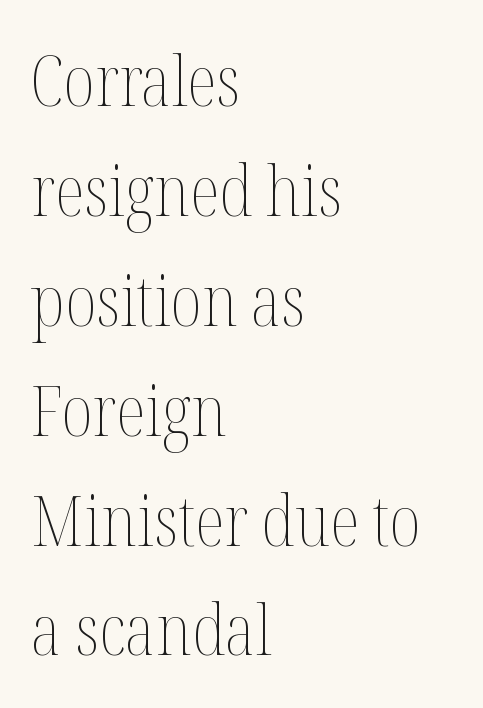
Q: Is the text bold? A: No.
Q: Is the text italic (slanted)? A: No, it is upright.
Q: Is the text underlined? A: No.
Q: How is the paragraph aligned? A: Left-aligned.
Q: Is the spacing between letters normal or unusually wide? A: Normal.
Q: Is the spacing between lines tight, normal or loose? A: Normal.
Q: Width (condensed, normal, or wide)? A: Condensed.
Q: Stroke contrast? A: Medium.
Q: x-height? A: Medium.
Q: Monospaced? A: No.
